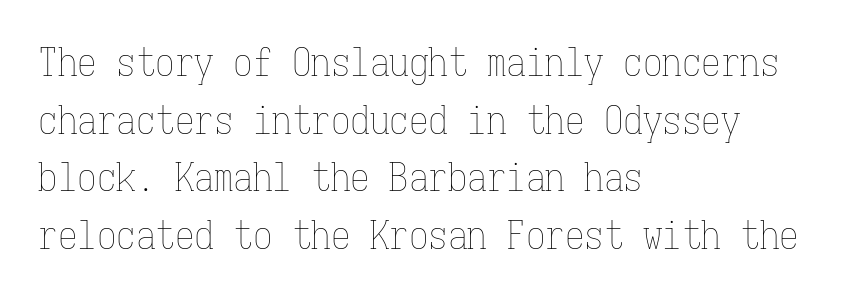
{"italic": "no", "bold": "no", "weight": "thin", "width": "condensed", "stroke_contrast": "low", "x_height": "medium", "monospaced": "yes", "underline": "no", "align": "left", "line_spacing": "normal", "line_spacing_ratio": 1.48, "letter_spacing": "normal", "letter_spacing_em": 0.0, "glyph_px": 39}
